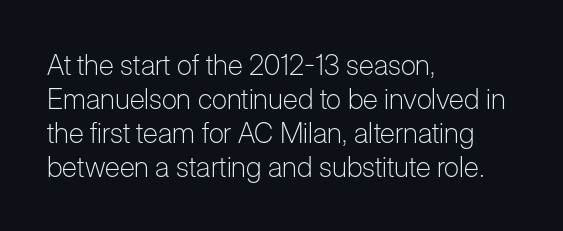
Spacing verdict: proportional, widths tailored to each character. Unbolded letterforms with no extra heft. Is the block centered? No — it sits flush against the left margin. Words appear dense and cohesive because spacing is normal. Nope, not italic — everything's standing straight. Are there feet on the stems? There aren't — it's a sans.
